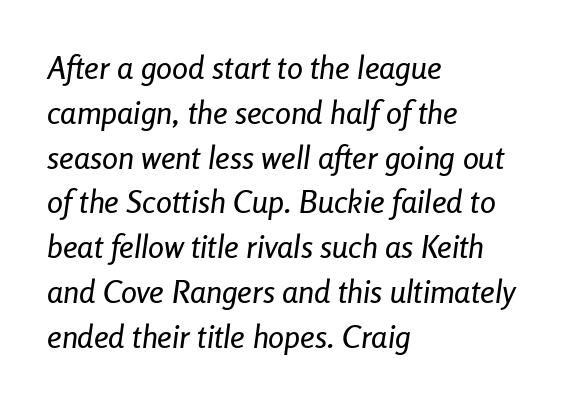
Q: Is the text italic (slanted)? A: Yes, it leans right by about 8 degrees.
Q: Is the text underlined? A: No.
Q: How is the paragraph aligned? A: Left-aligned.
Q: Is the spacing between letters normal or unusually wide? A: Normal.
Q: Is the spacing between lines tight, normal or loose? A: Normal.
Q: Width (condensed, normal, or wide)? A: Condensed.
Q: Stroke contrast? A: Low.
Q: x-height? A: Medium.
Q: Monospaced? A: No.
